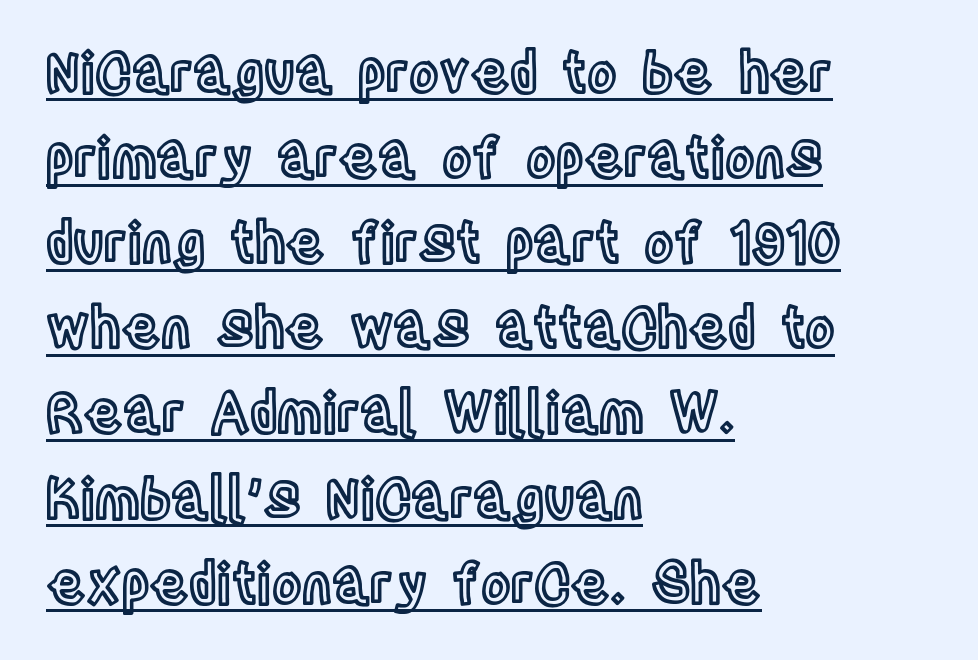
Looks like regular typesetting: each glyph gets only the width it needs. The typography opts for an upright posture over an oblique one. The letters sit at their default tracking, neither squeezed nor spread. Typeset ragged right — the left edge is the straight one. A continuous stroke trails under the words, as in a hyperlink.
